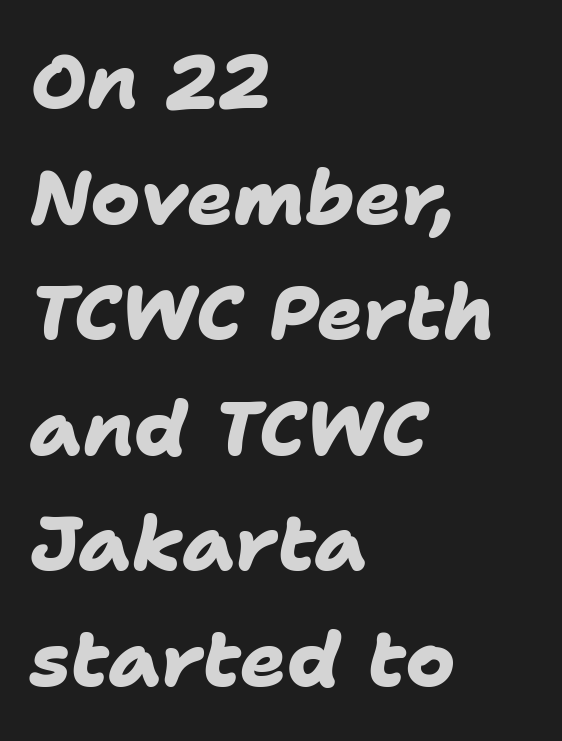
Q: Is the text bold? A: Yes.
Q: Is the typeface a serif or a sans-serif typeface? A: Sans-serif.
Q: Is the text underlined? A: No.
Q: How is the paragraph aligned? A: Left-aligned.
Q: Is the spacing between letters normal or unusually wide? A: Normal.
Q: Is the spacing between lines tight, normal or loose? A: Normal.
Q: Width (condensed, normal, or wide)? A: Normal.
Q: Stroke contrast? A: Low.
Q: x-height? A: Medium.
Q: Monospaced? A: No.
